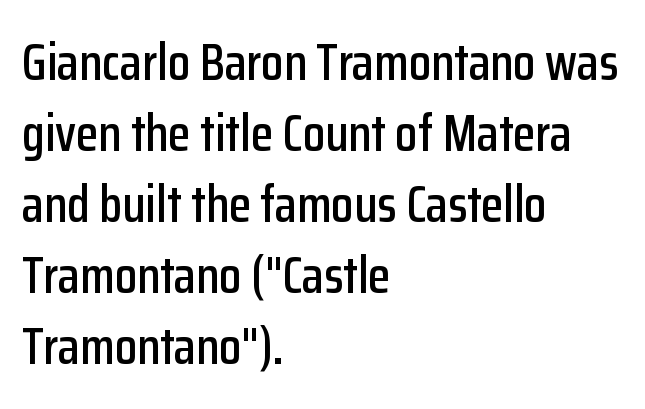
Layout note: lines flush left. Look at the tracking — it's just the regular setting, nothing added. Varying glyph widths throughout — classic text-font behaviour. The text was rendered using a sans face with plain stroke endings.
